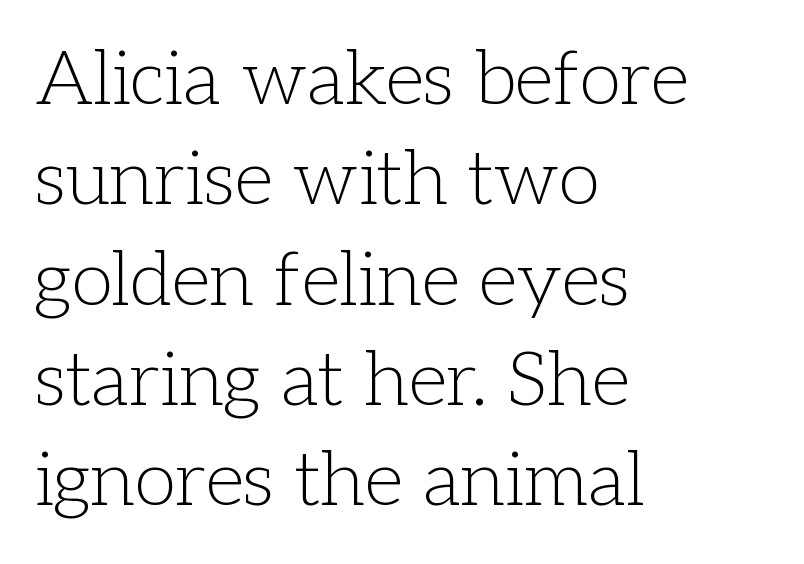
{"serif": "yes", "italic": "no", "bold": "no", "weight": "light", "width": "normal", "stroke_contrast": "low", "x_height": "medium", "monospaced": "no", "underline": "no", "align": "left", "line_spacing": "normal", "line_spacing_ratio": 1.32, "letter_spacing": "normal", "letter_spacing_em": 0.0, "glyph_px": 76}
